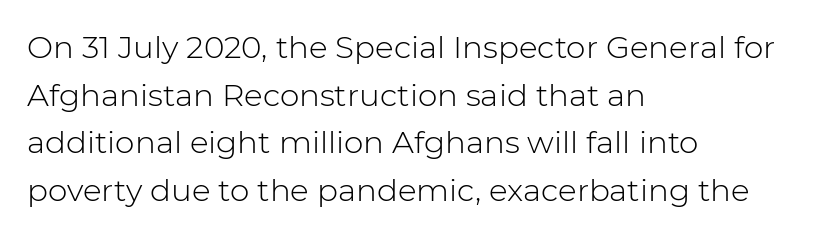
The image shows 31 px light sans-serif type, upright; set left-aligned, normal line spacing (1.54x), normal letter spacing, not underlined; low stroke contrast and a medium x-height.
